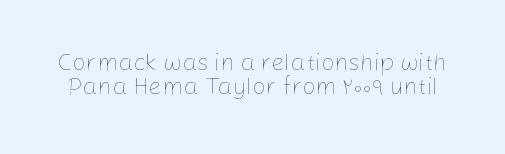
{"italic": "no", "bold": "no", "underline": "no", "line_spacing": "tight", "line_spacing_ratio": 1.02, "letter_spacing": "normal", "letter_spacing_em": 0.0, "glyph_px": 24}
